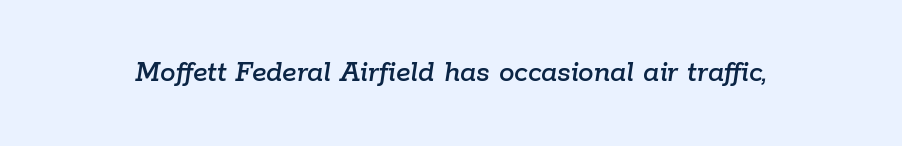
The image shows 31 px text type, italic (leaning right); set normal letter spacing, not underlined; low stroke contrast and a medium x-height.
